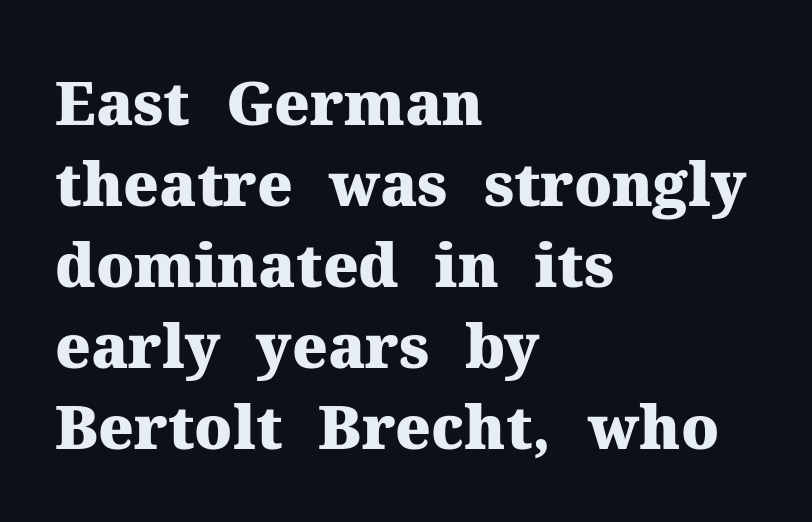
The image shows 60 px heavy serif type, upright; set left-aligned, normal line spacing (1.35x), normal letter spacing, not underlined; medium stroke contrast and a medium x-height.
